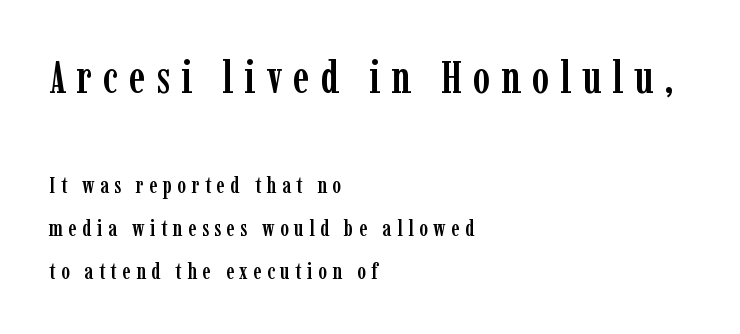
A typesetter would label this face a serif. Caption: upper text group enlarged, lower text group reduced. Beneath every word, the page is bare. Does extra space separate the letters? Yes, quite a lot of it.
